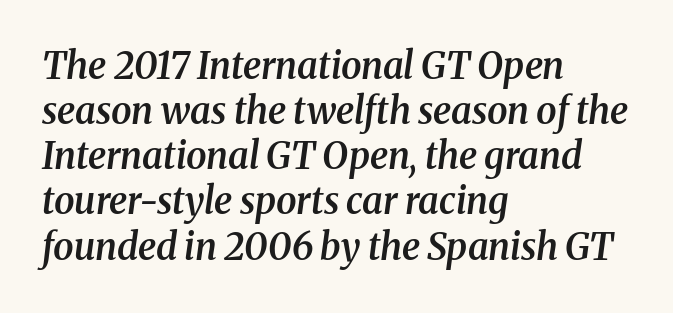
Q: Is the text bold? A: Semi-bold.
Q: Is the text italic (slanted)? A: Yes, it leans right by about 8 degrees.
Q: Is the typeface a serif or a sans-serif typeface? A: Serif.
Q: Is the text underlined? A: No.
Q: How is the paragraph aligned? A: Left-aligned.
Q: Is the spacing between letters normal or unusually wide? A: Normal.
Q: Width (condensed, normal, or wide)? A: Normal.
Q: Stroke contrast? A: Medium.
Q: x-height? A: Medium.
Q: Monospaced? A: No.
